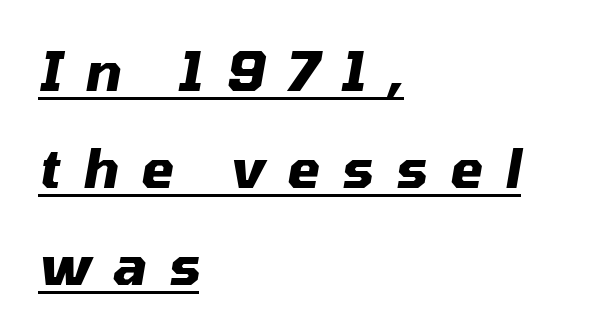
The image shows 53 px heavy type, italic (leaning right); set left-aligned, line spacing 1.83x, unusually wide letter spacing (+0.42 em), underlined; medium stroke contrast and a medium x-height.
